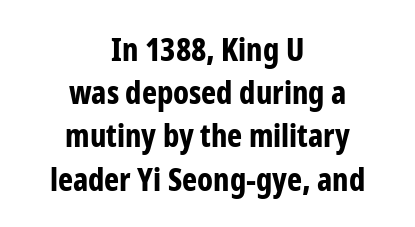
The image shows 32 px bold, condensed sans-serif type, upright; set centered, normal line spacing (1.35x), normal letter spacing, not underlined; low stroke contrast and a medium x-height.
